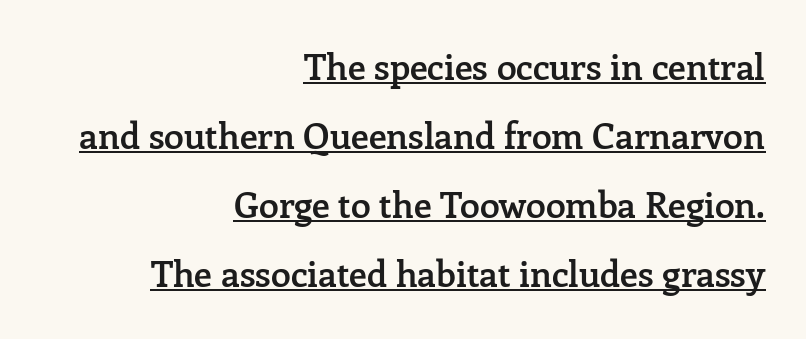
{"serif": "yes", "italic": "no", "bold": "semi", "weight": "semibold", "width": "normal", "stroke_contrast": "low", "x_height": "medium", "monospaced": "no", "underline": "yes", "align": "right", "line_spacing": "loose", "line_spacing_ratio": 1.92, "letter_spacing": "normal", "letter_spacing_em": 0.0, "glyph_px": 36}
